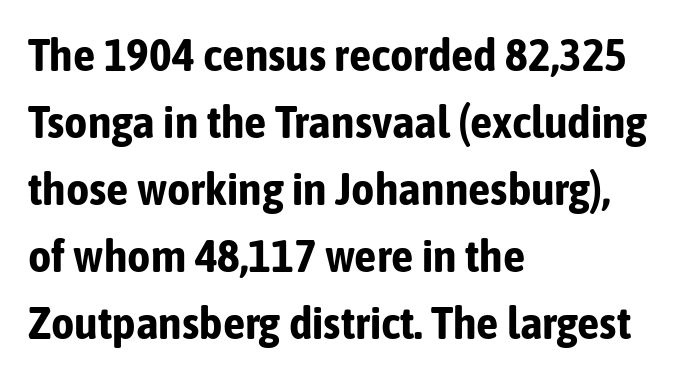
The image shows 45 px bold, condensed sans-serif type, upright; set left-aligned, normal line spacing (1.49x), normal letter spacing, not underlined; low stroke contrast and a medium x-height.
